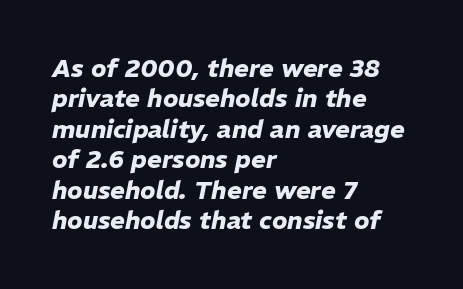
{"italic": "yes", "lean": "right", "slant_degrees": 11, "bold": "yes", "underline": "no", "align": "left", "line_spacing_ratio": 1.22, "letter_spacing": "normal", "letter_spacing_em": 0.0, "glyph_px": 25}
